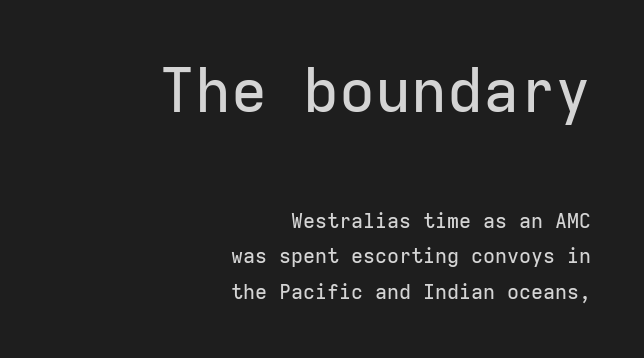
{"serif": "no", "italic": "no", "width": "normal", "stroke_contrast": "low", "x_height": "medium", "monospaced": "yes", "underline": "no", "align": "right", "line_spacing_ratio": 1.78, "letter_spacing": "normal", "letter_spacing_em": 0.0, "larger_block": "first", "size_ratio": 3.0, "glyph_px": 60}
